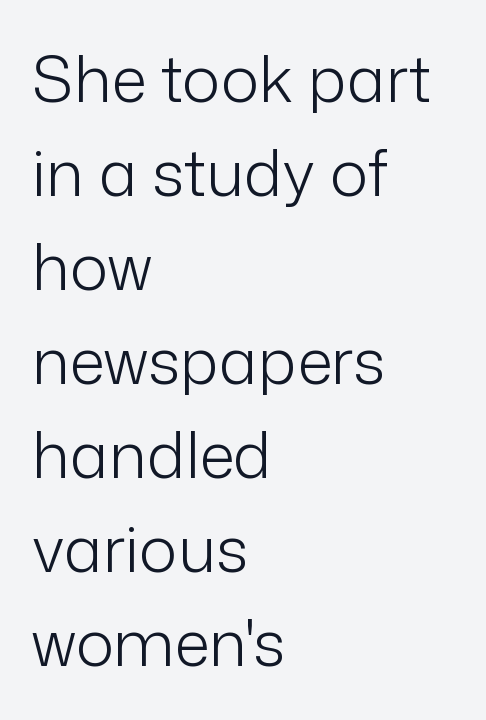
Q: Is the text bold? A: No.
Q: Is the text italic (slanted)? A: No, it is upright.
Q: Is the typeface a serif or a sans-serif typeface? A: Sans-serif.
Q: Is the text underlined? A: No.
Q: How is the paragraph aligned? A: Left-aligned.
Q: Is the spacing between letters normal or unusually wide? A: Normal.
Q: Is the spacing between lines tight, normal or loose? A: Normal.
Q: Width (condensed, normal, or wide)? A: Normal.
Q: Stroke contrast? A: Low.
Q: x-height? A: Medium.
Q: Monospaced? A: No.
